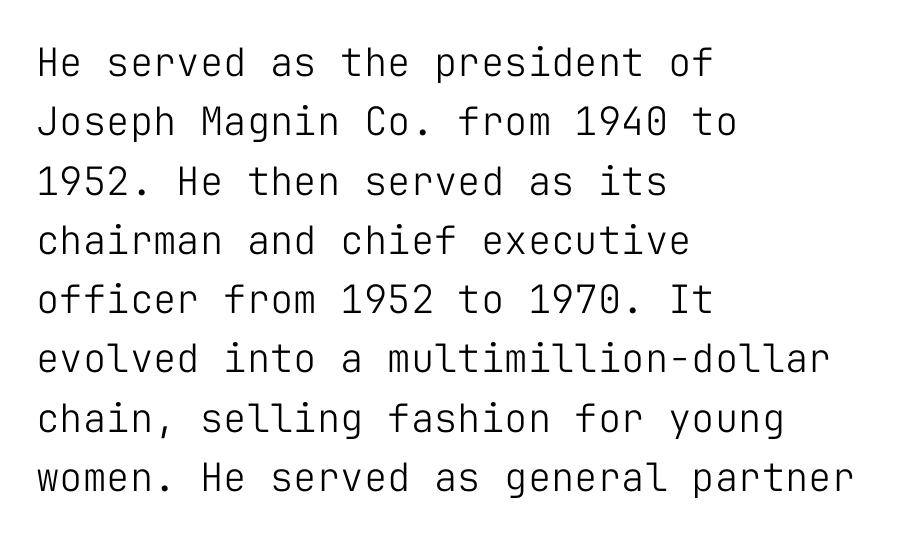
Q: Is the text bold? A: No.
Q: Is the text italic (slanted)? A: No, it is upright.
Q: Is the typeface a serif or a sans-serif typeface? A: Sans-serif.
Q: Is the text underlined? A: No.
Q: How is the paragraph aligned? A: Left-aligned.
Q: Is the spacing between letters normal or unusually wide? A: Normal.
Q: Is the spacing between lines tight, normal or loose? A: Normal.
Q: Width (condensed, normal, or wide)? A: Normal.
Q: Stroke contrast? A: Low.
Q: x-height? A: Medium.
Q: Monospaced? A: Yes.
